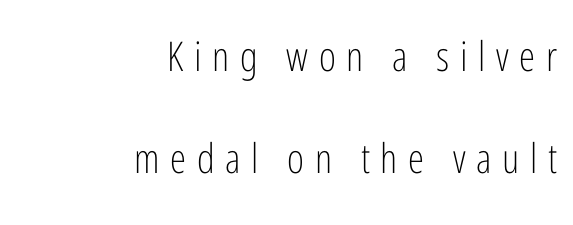
{"serif": "no", "italic": "no", "bold": "no", "weight": "light", "width": "condensed", "stroke_contrast": "low", "x_height": "medium", "monospaced": "no", "underline": "no", "align": "right", "line_spacing": "loose", "line_spacing_ratio": 2.48, "letter_spacing": "wide", "letter_spacing_em": 0.26, "glyph_px": 41}
